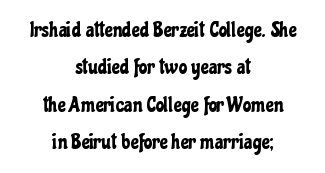
The image shows 22 px text type, upright; set centered, normal line spacing (1.7x), normal letter spacing, not underlined.
